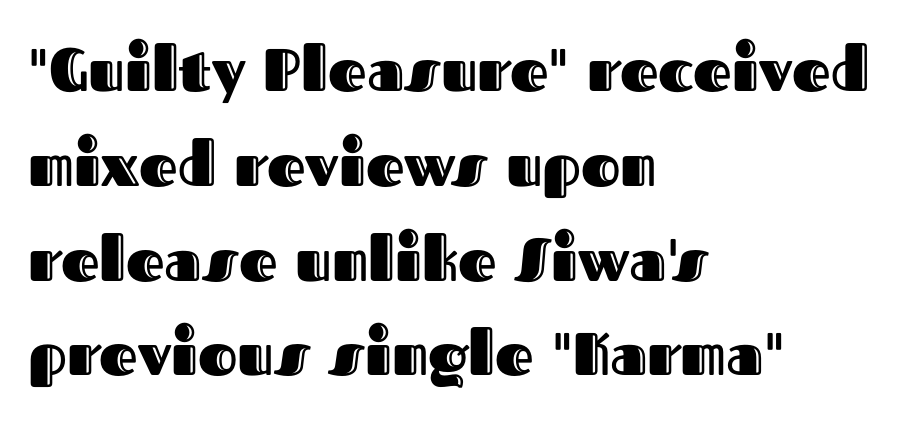
The image shows 60 px text type, upright; set left-aligned, normal line spacing (1.58x), normal letter spacing, not underlined; a medium x-height.
